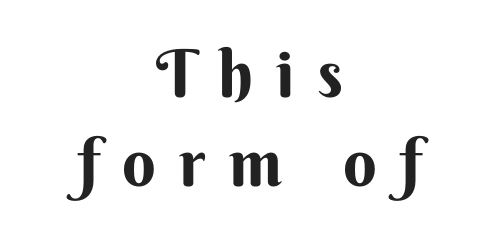
{"serif": "no", "italic": "no", "bold": "yes", "weight": "bold", "width": "normal", "stroke_contrast": "medium", "x_height": "small", "monospaced": "no", "underline": "no", "align": "center", "line_spacing": "normal", "line_spacing_ratio": 1.35, "letter_spacing": "wide", "letter_spacing_em": 0.35, "glyph_px": 66}
